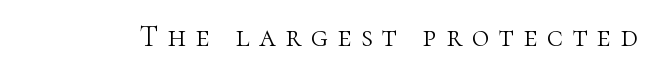
When letters stand straight like this, we call the style roman or upright. This reads as an unemphasized weight, regular at the heaviest. The specimen omits any rule beneath the text block's lines. The letterforms stand isolated, each surrounded by extra space. The passage shown is typed in a proportional face where columns would drift. Type style note: has serifs.
